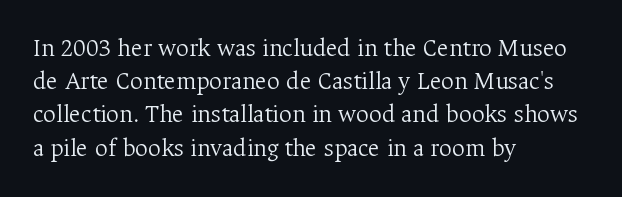
{"italic": "no", "bold": "no", "underline": "no", "align": "left", "line_spacing": "normal", "line_spacing_ratio": 1.33, "letter_spacing": "normal", "letter_spacing_em": 0.0, "glyph_px": 25}
